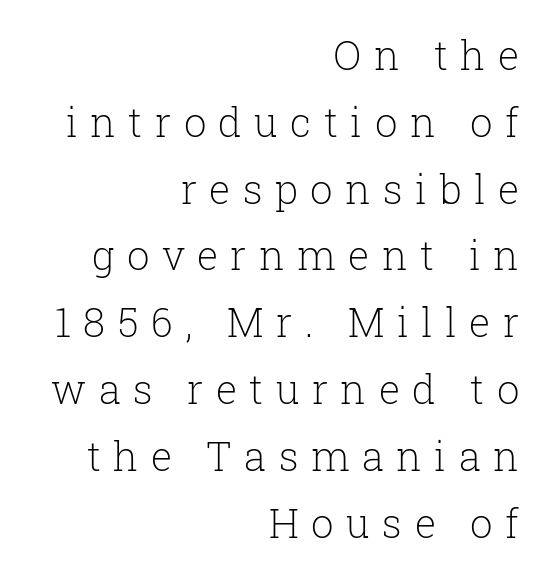
{"serif": "yes", "italic": "no", "bold": "no", "weight": "light", "width": "normal", "stroke_contrast": "low", "x_height": "medium", "monospaced": "no", "underline": "no", "align": "right", "line_spacing": "normal", "line_spacing_ratio": 1.67, "letter_spacing": "wide", "letter_spacing_em": 0.31, "glyph_px": 40}
